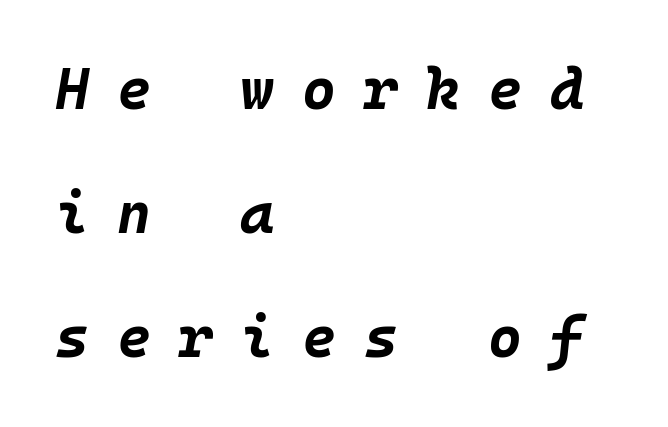
Q: Is the text bold? A: Yes.
Q: Is the text italic (slanted)? A: Yes, it leans right by about 10 degrees.
Q: Is the text underlined? A: No.
Q: How is the paragraph aligned? A: Left-aligned.
Q: Is the spacing between letters normal or unusually wide? A: Unusually wide.
Q: Is the spacing between lines tight, normal or loose? A: Loose.
Q: Width (condensed, normal, or wide)? A: Normal.
Q: Stroke contrast? A: Low.
Q: x-height? A: Large.
Q: Monospaced? A: Yes.
